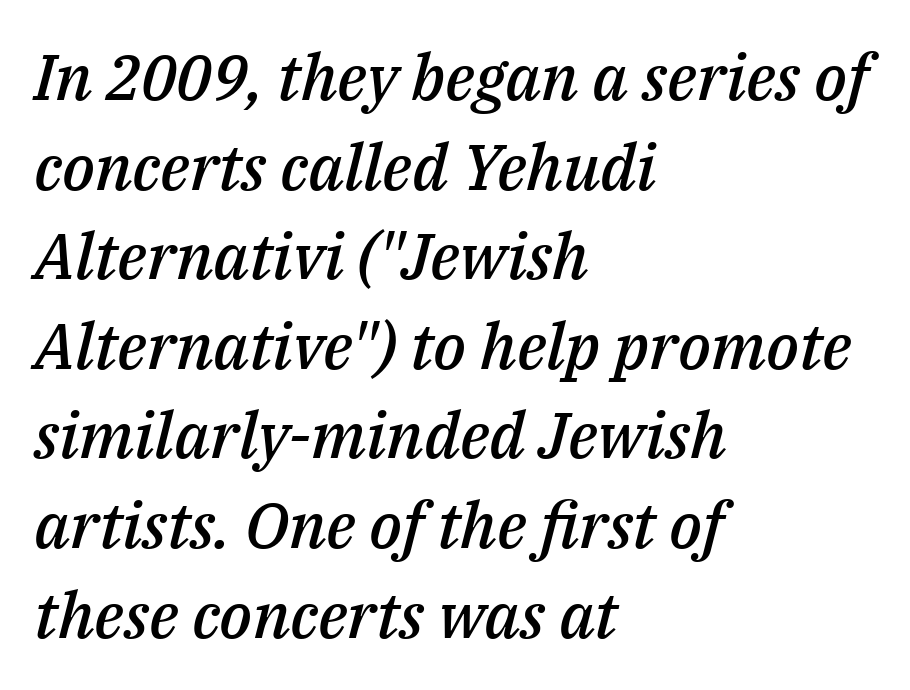
The image shows 64 px semibold type, italic (leaning right); set left-aligned, normal line spacing (1.4x), normal letter spacing, not underlined; medium stroke contrast and a medium x-height.
